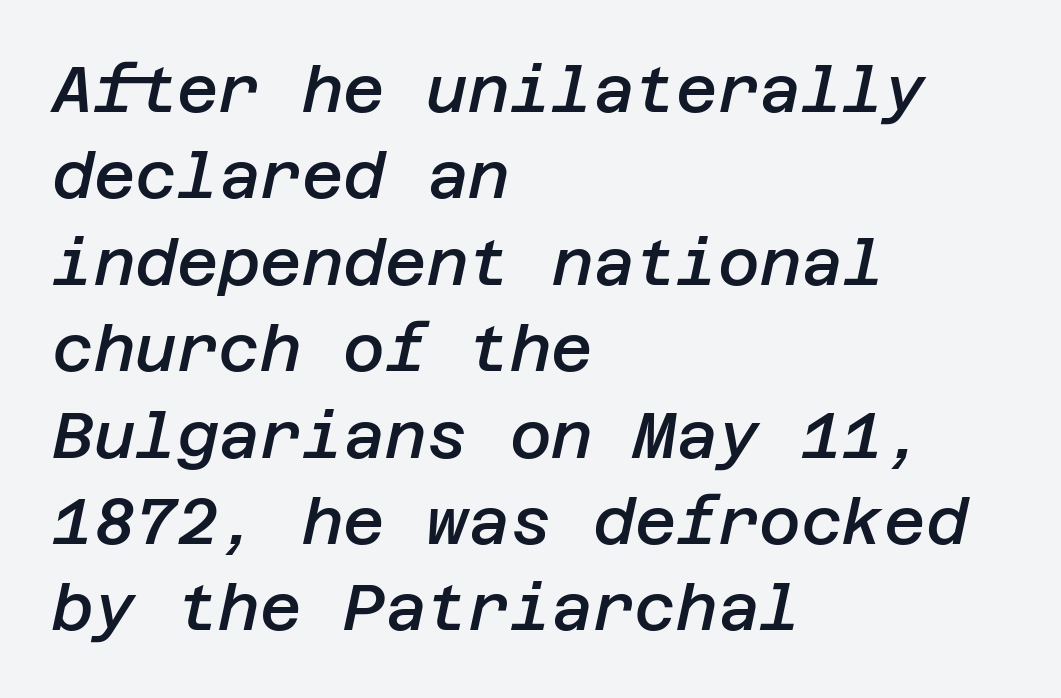
The image shows 64 px semibold type, italic (leaning right); set left-aligned, normal line spacing (1.35x), normal letter spacing, not underlined; low stroke contrast and a large x-height.
